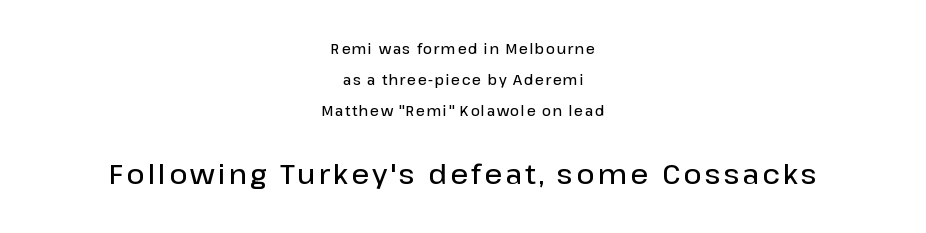
The image shows 28 px semibold sans-serif type, upright; set centered, loose line spacing (2.21x), not underlined; the second (bottom) block is 2.0x larger; low stroke contrast and a medium x-height.
